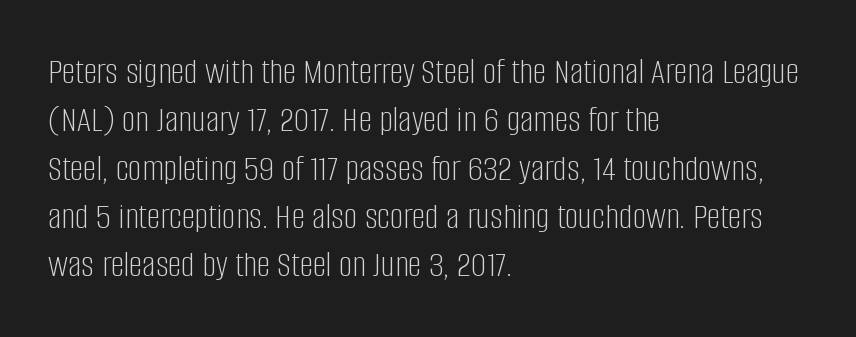
Q: Is the text bold? A: No.
Q: Is the text italic (slanted)? A: No, it is upright.
Q: Is the typeface a serif or a sans-serif typeface? A: Sans-serif.
Q: Is the text underlined? A: No.
Q: How is the paragraph aligned? A: Left-aligned.
Q: Is the spacing between letters normal or unusually wide? A: Normal.
Q: Is the spacing between lines tight, normal or loose? A: Normal.
Q: Width (condensed, normal, or wide)? A: Condensed.
Q: Stroke contrast? A: Low.
Q: x-height? A: Large.
Q: Monospaced? A: No.
